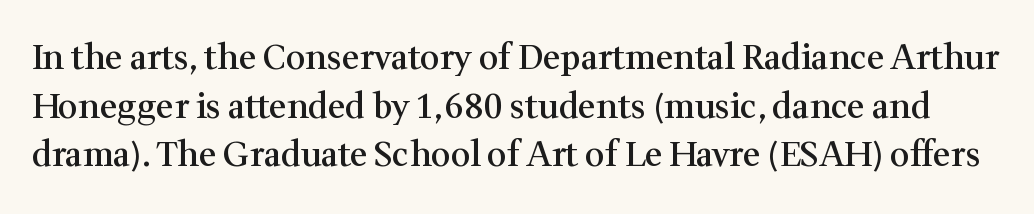
The image shows 34 px semibold serif type, upright; set normal line spacing (1.43x), normal letter spacing, not underlined; medium stroke contrast and a medium x-height.
